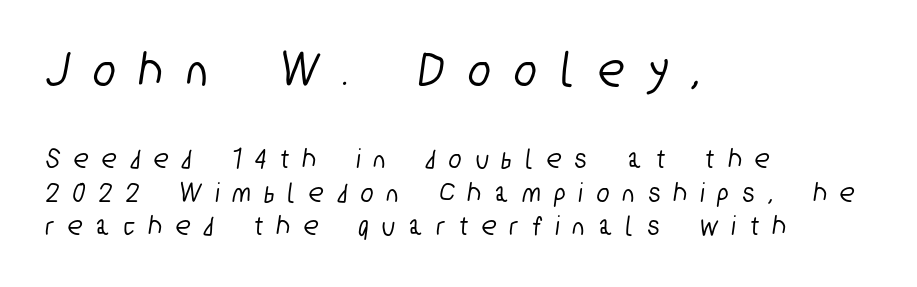
{"serif": "no", "width": "condensed", "stroke_contrast": "low", "x_height": "medium", "monospaced": "no", "underline": "no", "align": "left", "line_spacing": "tight", "line_spacing_ratio": 1.15, "letter_spacing": "wide", "letter_spacing_em": 0.5, "larger_block": "first", "size_ratio": 1.76, "glyph_px": 51}
